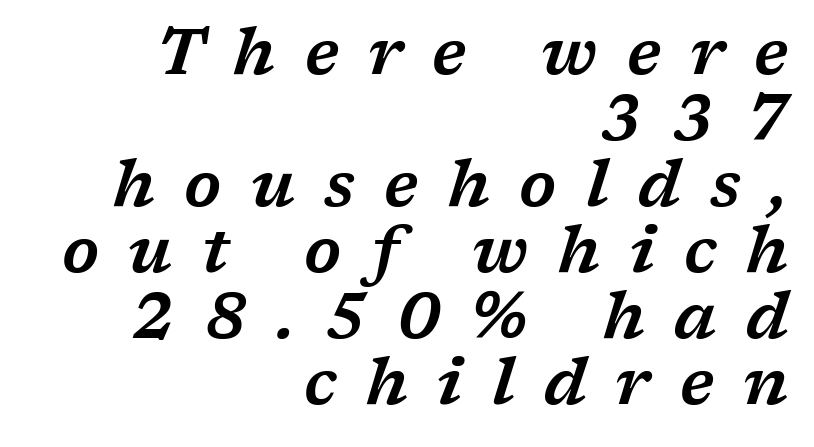
{"serif": "yes", "italic": "yes", "lean": "right", "slant_degrees": 17, "width": "wide", "stroke_contrast": "low", "x_height": "medium", "monospaced": "no", "underline": "no", "align": "right", "line_spacing": "tight", "line_spacing_ratio": 1.03, "letter_spacing": "wide", "letter_spacing_em": 0.46, "glyph_px": 64}
